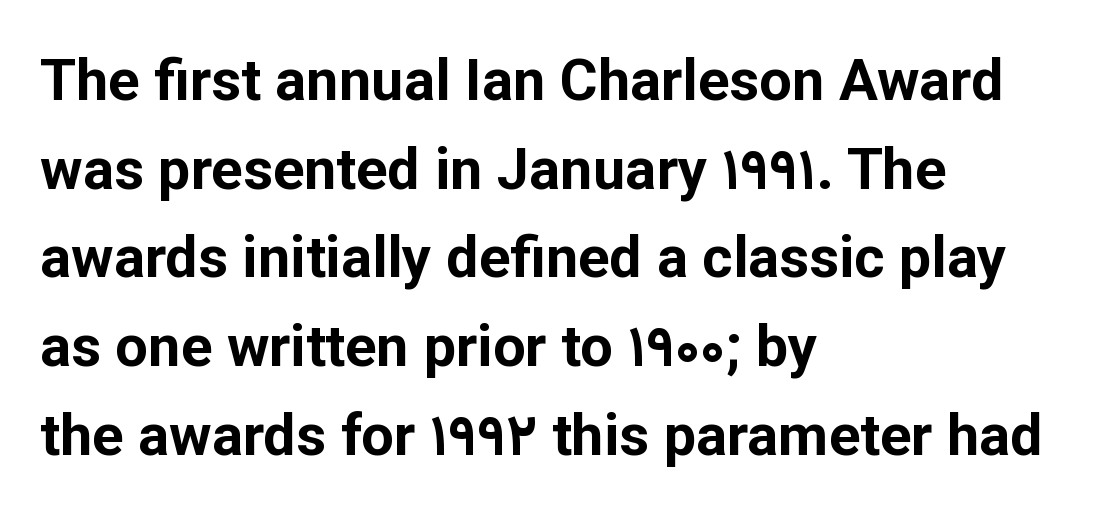
The space beneath each line is pristine and unruled. Characters remain perfectly vertical along every line. Leading: standard. Character widths vary here, with narrow letters taking less room than wide ones. Typographic density is high because the face is bold. Font category for this specimen: sans-serif.
